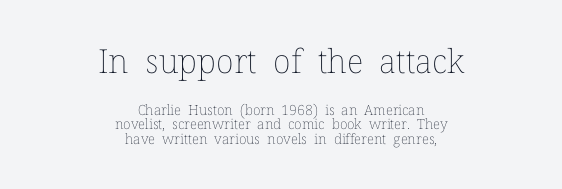
{"italic": "no", "bold": "no", "weight": "thin", "width": "normal", "stroke_contrast": "low", "x_height": "medium", "monospaced": "no", "underline": "no", "align": "center", "line_spacing": "tight", "line_spacing_ratio": 1.04, "letter_spacing": "normal", "letter_spacing_em": 0.0, "larger_block": "first", "size_ratio": 2.36, "glyph_px": 33}
